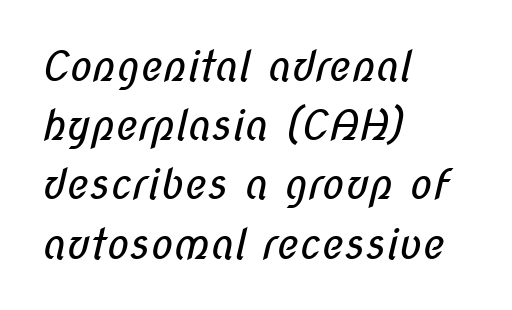
{"serif": "no", "bold": "no", "weight": "regular", "width": "condensed", "stroke_contrast": "low", "x_height": "medium", "monospaced": "no", "underline": "no", "align": "left", "line_spacing": "normal", "line_spacing_ratio": 1.41, "letter_spacing": "normal", "letter_spacing_em": 0.0, "glyph_px": 42}
